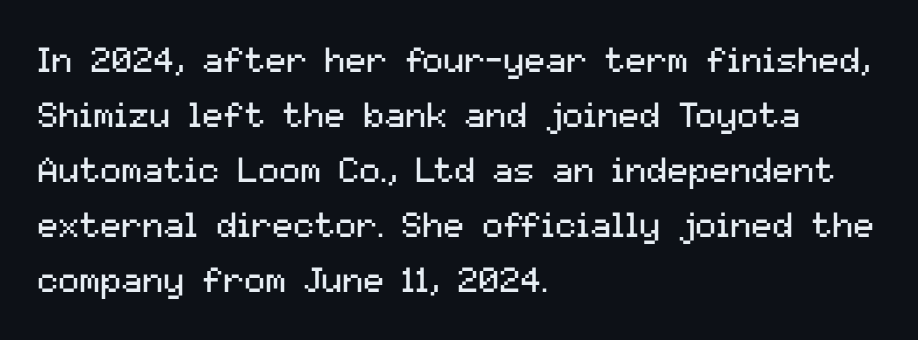
{"serif": "no", "italic": "no", "bold": "no", "weight": "regular", "width": "normal", "stroke_contrast": "medium", "x_height": "medium", "monospaced": "no", "underline": "no", "align": "left", "line_spacing": "normal", "line_spacing_ratio": 1.57, "letter_spacing": "normal", "letter_spacing_em": 0.0, "glyph_px": 35}
